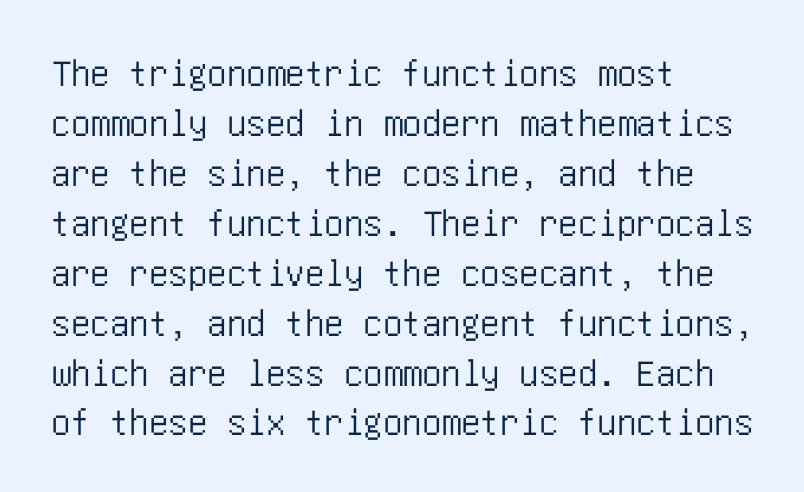
A classic flush-left, rag-right setting is used for this passage. The specimen omits any rule beneath the text block's lines. One glance says typical: line gaps are just what's usual. Every character sits straight up, as roman type does. The tracking reads as untouched default to a designer's eye.
